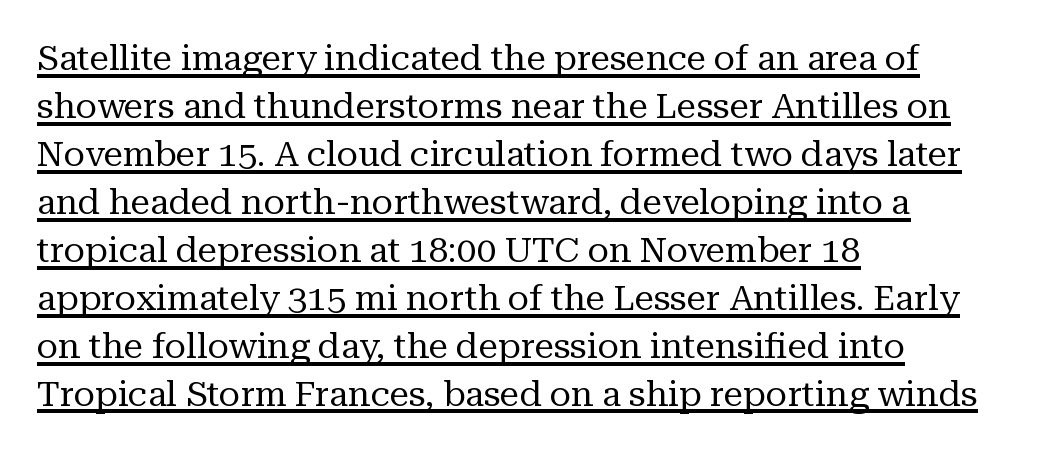
{"serif": "yes", "italic": "no", "bold": "no", "weight": "regular", "width": "normal", "stroke_contrast": "medium", "x_height": "medium", "monospaced": "no", "underline": "yes", "align": "left", "line_spacing": "normal", "line_spacing_ratio": 1.37, "letter_spacing": "normal", "letter_spacing_em": 0.0, "glyph_px": 35}
